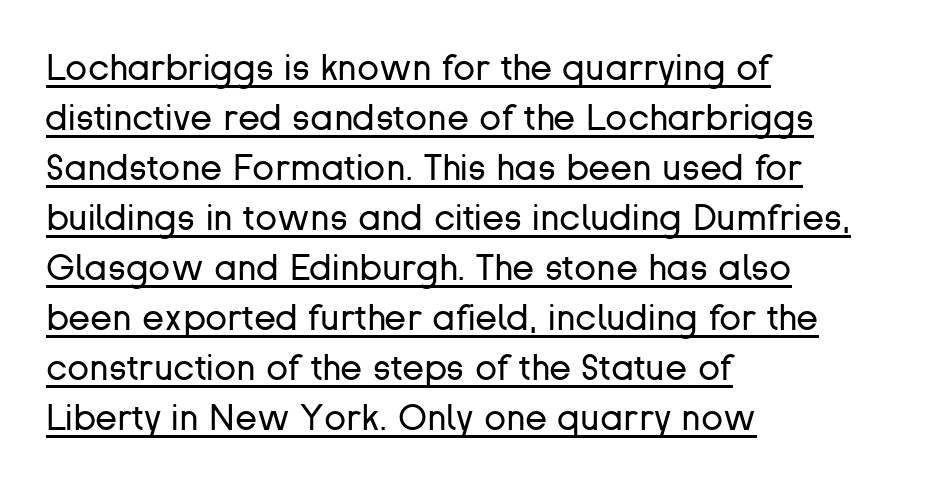
The image shows 36 px regular-weight sans-serif type, upright; set left-aligned, normal line spacing (1.39x), normal letter spacing, underlined; low stroke contrast and a medium x-height.
